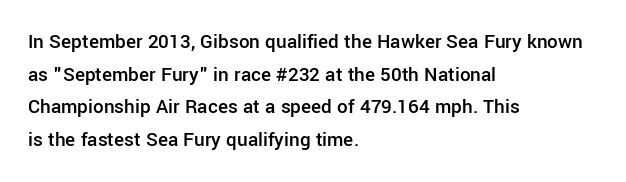
Q: Is the text bold? A: Semi-bold.
Q: Is the text italic (slanted)? A: No, it is upright.
Q: Is the text underlined? A: No.
Q: How is the paragraph aligned? A: Left-aligned.
Q: Is the spacing between letters normal or unusually wide? A: Normal.
Q: Is the spacing between lines tight, normal or loose? A: Normal.
